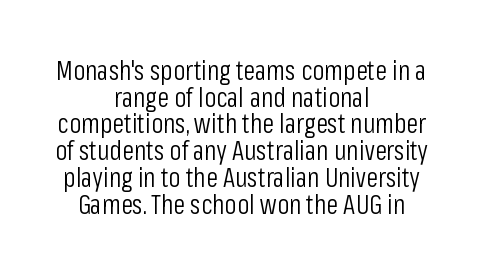
The image shows 27 px text type, upright; set centered, tight line spacing (0.99x), normal letter spacing, not underlined.
